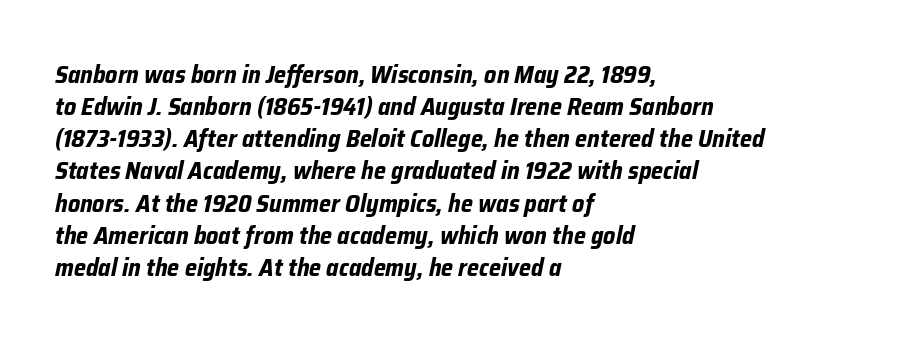
Q: Is the text bold? A: Yes.
Q: Is the text italic (slanted)? A: Yes, it leans right by about 12 degrees.
Q: Is the text underlined? A: No.
Q: How is the paragraph aligned? A: Left-aligned.
Q: Is the spacing between letters normal or unusually wide? A: Normal.
Q: Is the spacing between lines tight, normal or loose? A: Normal.
